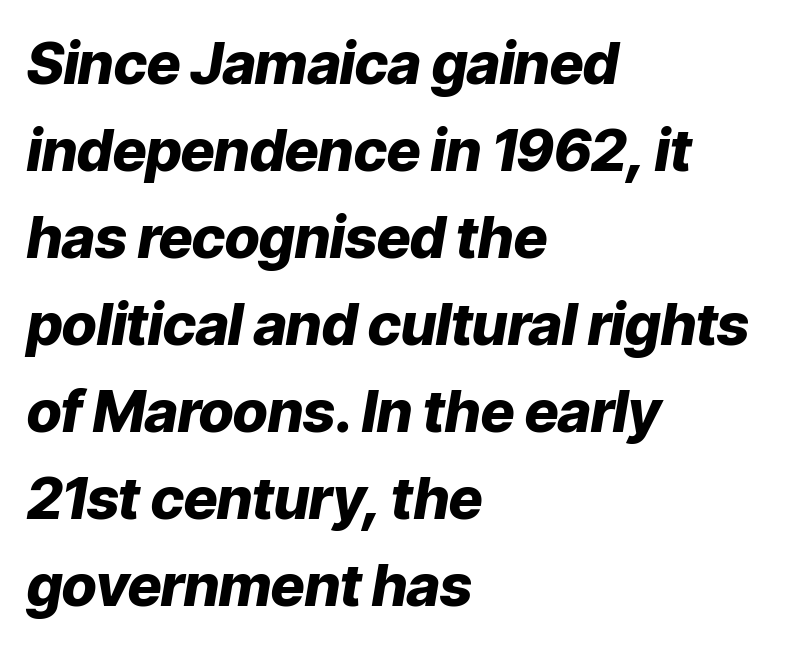
{"italic": "yes", "lean": "right", "slant_degrees": 9, "bold": "yes", "weight": "heavy", "width": "normal", "stroke_contrast": "low", "x_height": "medium", "monospaced": "no", "underline": "no", "align": "left", "line_spacing": "normal", "line_spacing_ratio": 1.5, "letter_spacing": "normal", "letter_spacing_em": 0.0, "glyph_px": 58}
